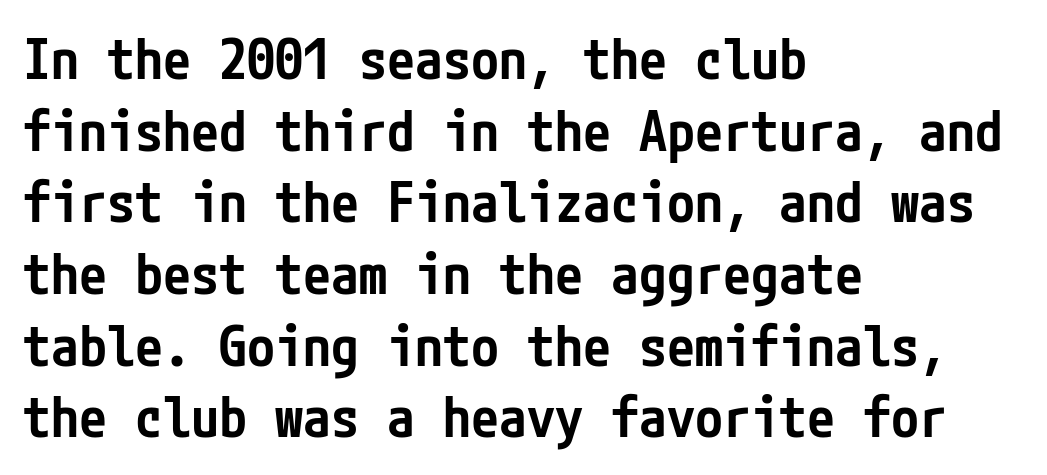
The image shows 56 px semibold, condensed sans-serif type, upright; set left-aligned, normal line spacing (1.28x), normal letter spacing, not underlined; low stroke contrast and a medium x-height.
